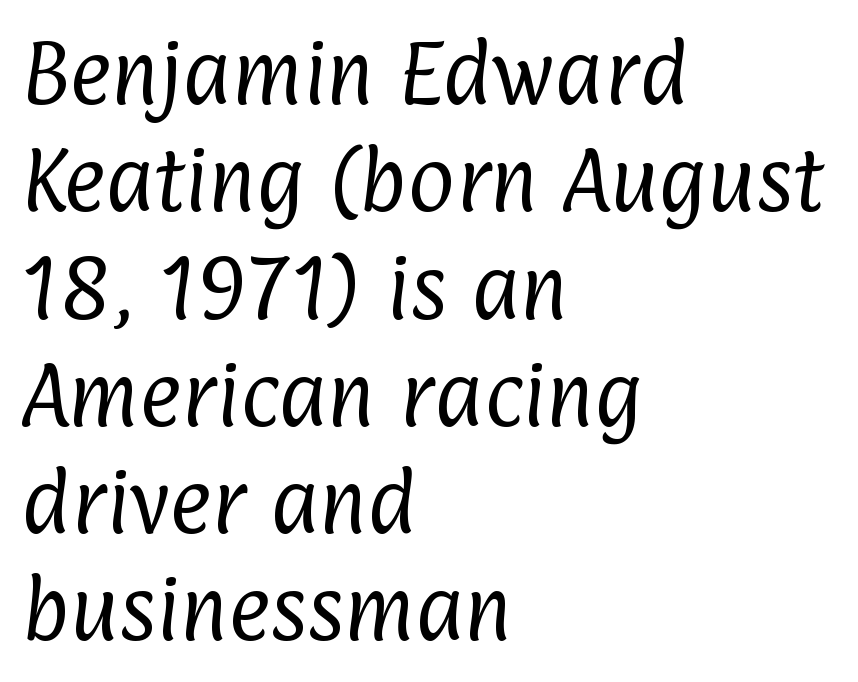
{"serif": "no", "bold": "no", "weight": "regular", "width": "condensed", "stroke_contrast": "low", "x_height": "medium", "monospaced": "no", "underline": "no", "align": "left", "line_spacing": "normal", "line_spacing_ratio": 1.49, "letter_spacing": "normal", "letter_spacing_em": 0.0, "glyph_px": 72}
